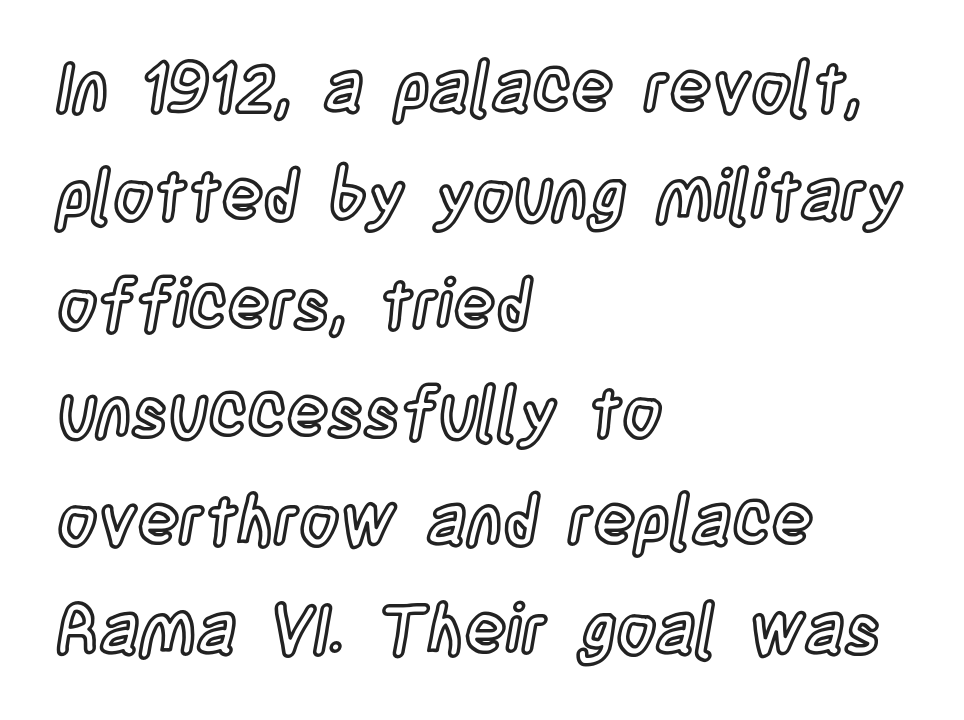
The image shows 69 px condensed type; set left-aligned, normal line spacing (1.57x), normal letter spacing, not underlined; a large x-height.
